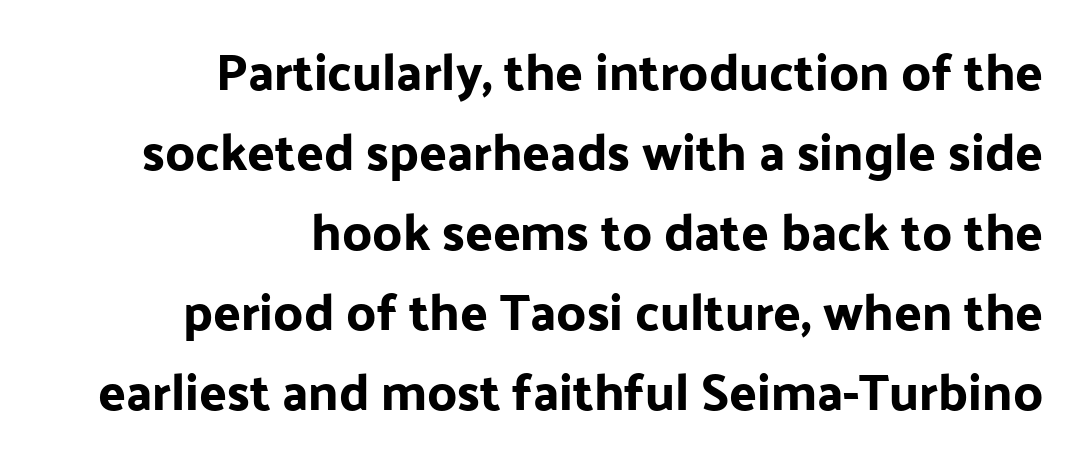
The rendering uses natural spacing where letterforms have individual widths. Whoever set this chose a conventional vertical rhythm. The axis of the letterforms is exactly vertical. Line ends are locked; line starts wander. Examine the stroke ends and you'll find no serifs.
